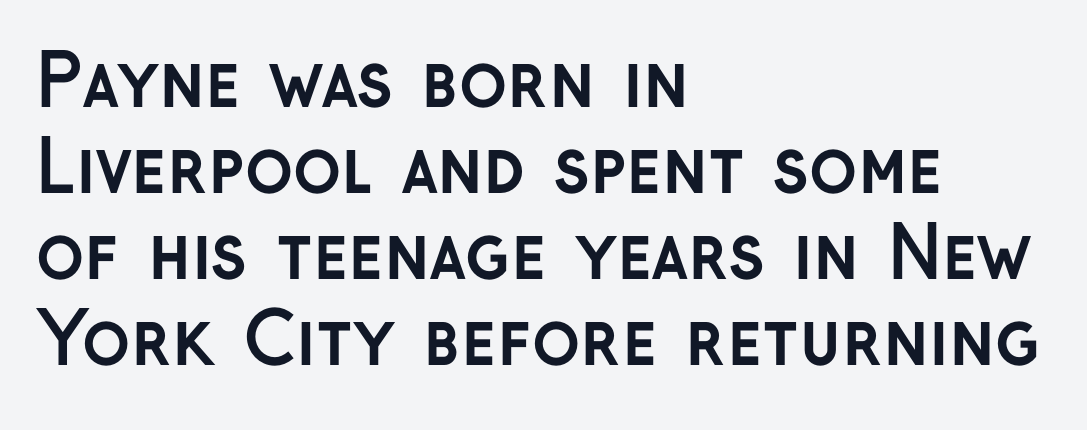
Q: Is the text bold? A: Yes.
Q: Is the text italic (slanted)? A: No, it is upright.
Q: Is the typeface a serif or a sans-serif typeface? A: Sans-serif.
Q: Is the text underlined? A: No.
Q: How is the paragraph aligned? A: Left-aligned.
Q: Is the spacing between letters normal or unusually wide? A: Normal.
Q: Width (condensed, normal, or wide)? A: Normal.
Q: Stroke contrast? A: Low.
Q: x-height? A: Medium.
Q: Monospaced? A: No.
